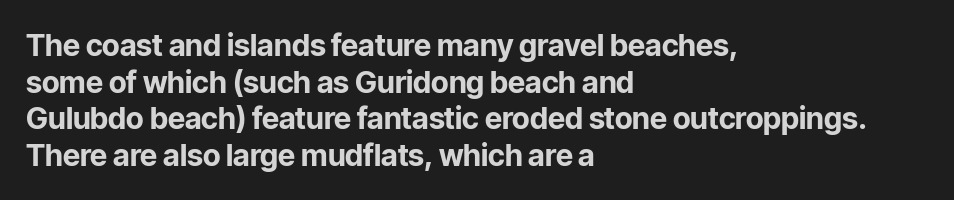
{"serif": "no", "italic": "no", "bold": "yes", "weight": "bold", "width": "normal", "stroke_contrast": "low", "x_height": "medium", "monospaced": "no", "underline": "no", "align": "left", "line_spacing_ratio": 1.22, "letter_spacing": "normal", "letter_spacing_em": 0.0, "glyph_px": 30}
